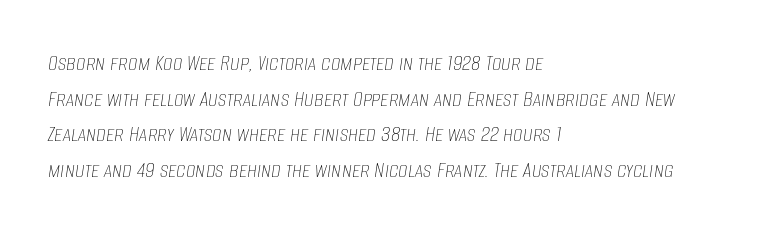
When letters slant like this, we call the style italic. This rendering features lettering with no underline. Counters stay open thanks to moderate or lighter strokes. Line beginnings align vertically; line endings do not. This sample keeps an unexceptional amount of space between lines.
